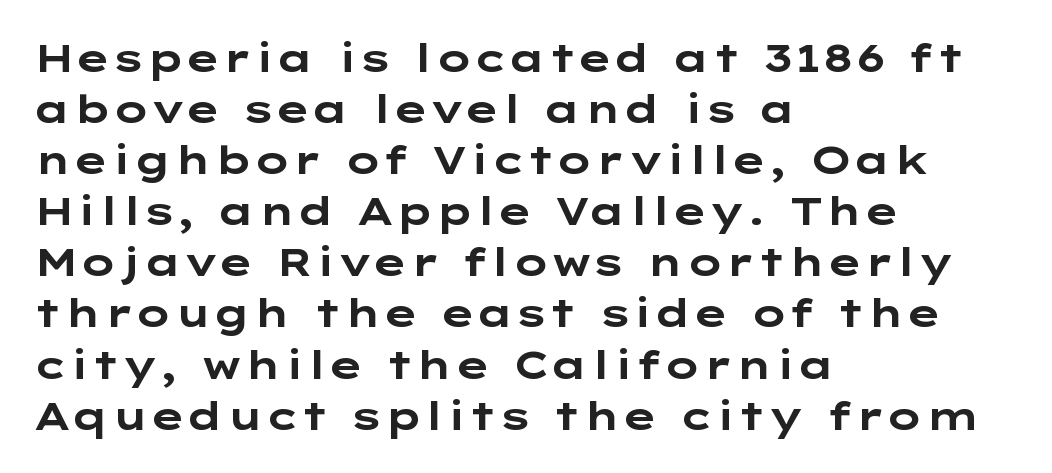
Students, observe: this is what conventionally led text looks like. Weight check: bold — yes, fully. A bare baseline throughout the passage. One-word summary of the alignment: left.
